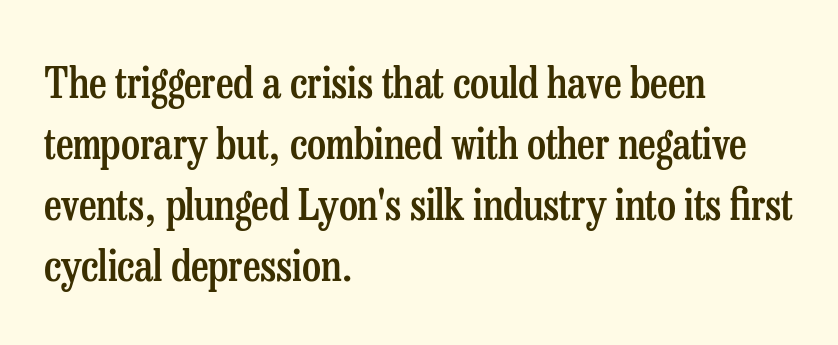
Q: Is the text bold? A: Semi-bold.
Q: Is the text italic (slanted)? A: No, it is upright.
Q: Is the typeface a serif or a sans-serif typeface? A: Serif.
Q: Is the text underlined? A: No.
Q: How is the paragraph aligned? A: Left-aligned.
Q: Is the spacing between letters normal or unusually wide? A: Normal.
Q: Is the spacing between lines tight, normal or loose? A: Normal.
Q: Width (condensed, normal, or wide)? A: Condensed.
Q: Stroke contrast? A: Low.
Q: x-height? A: Medium.
Q: Monospaced? A: No.
